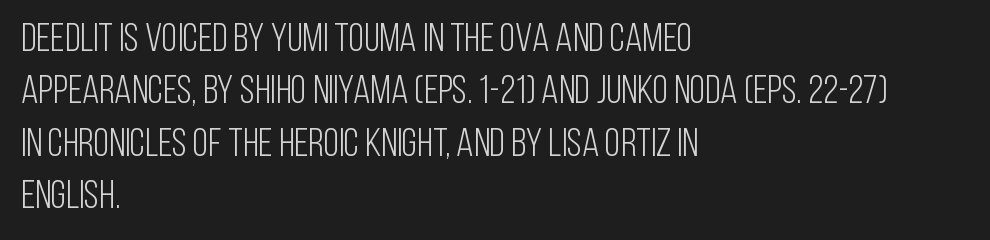
{"serif": "no", "italic": "no", "bold": "no", "weight": "light", "width": "condensed", "stroke_contrast": "low", "x_height": "large", "monospaced": "no", "underline": "no", "align": "left", "line_spacing": "normal", "line_spacing_ratio": 1.31, "letter_spacing": "normal", "letter_spacing_em": 0.0, "glyph_px": 40}
